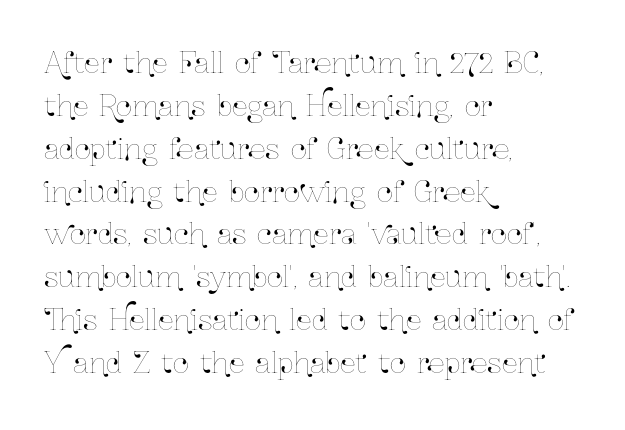
The image shows 28 px condensed type, upright; set left-aligned, normal line spacing (1.53x), normal letter spacing, not underlined; low stroke contrast and a medium x-height.
